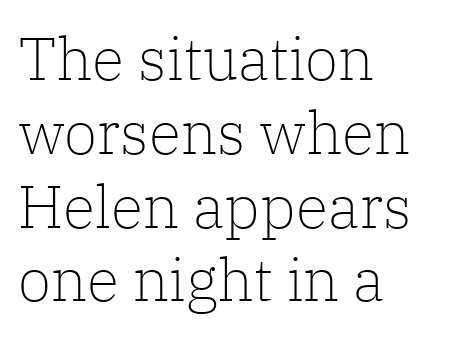
Counters stay open thanks to moderate or lighter strokes. Type style note: has serifs. Rule under the text: the space is simply empty. Character widths vary here, with narrow letters taking less room than wide ones. Observe the ordinary spacing: letters are neighbours, not strangers.
